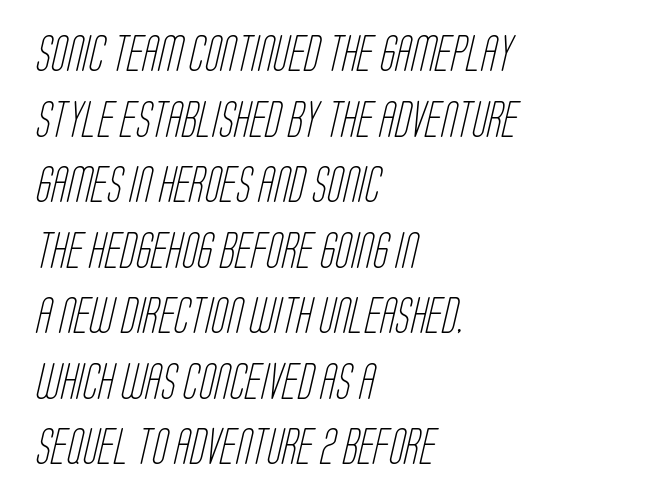
{"serif": "no", "bold": "no", "weight": "light", "width": "condensed", "stroke_contrast": "low", "x_height": "large", "monospaced": "no", "underline": "no", "align": "left", "line_spacing_ratio": 1.82, "letter_spacing": "normal", "letter_spacing_em": 0.0, "glyph_px": 36}
